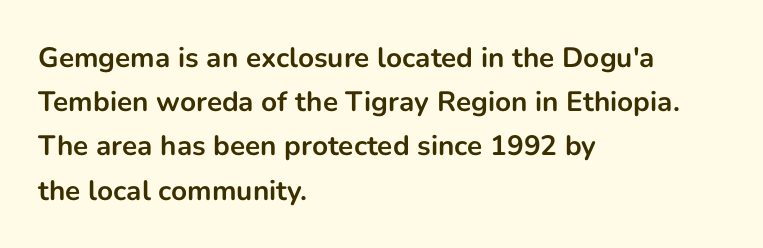
Q: Is the text bold? A: Yes.
Q: Is the text italic (slanted)? A: No, it is upright.
Q: Is the typeface a serif or a sans-serif typeface? A: Sans-serif.
Q: Is the text underlined? A: No.
Q: How is the paragraph aligned? A: Left-aligned.
Q: Is the spacing between letters normal or unusually wide? A: Normal.
Q: Is the spacing between lines tight, normal or loose? A: Normal.
Q: Width (condensed, normal, or wide)? A: Normal.
Q: Stroke contrast? A: Low.
Q: x-height? A: Medium.
Q: Monospaced? A: No.
